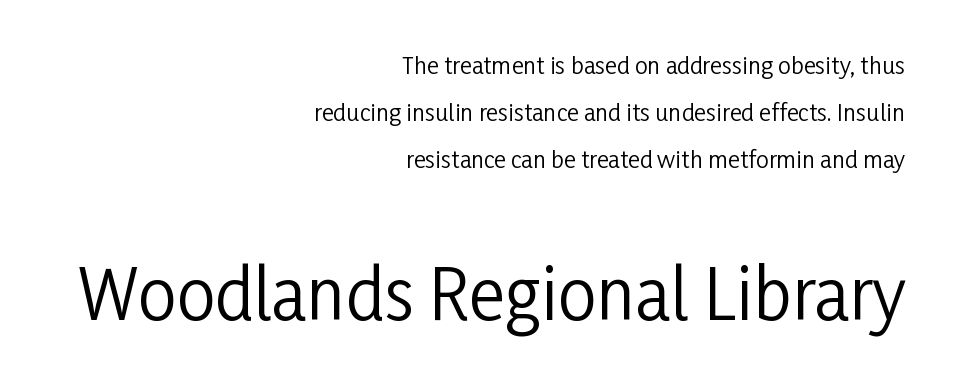
{"serif": "no", "italic": "no", "bold": "no", "weight": "regular", "width": "condensed", "stroke_contrast": "low", "x_height": "medium", "monospaced": "no", "underline": "no", "align": "right", "line_spacing": "loose", "line_spacing_ratio": 2.05, "letter_spacing": "normal", "letter_spacing_em": 0.0, "larger_block": "second", "size_ratio": 3.0, "glyph_px": 69}
